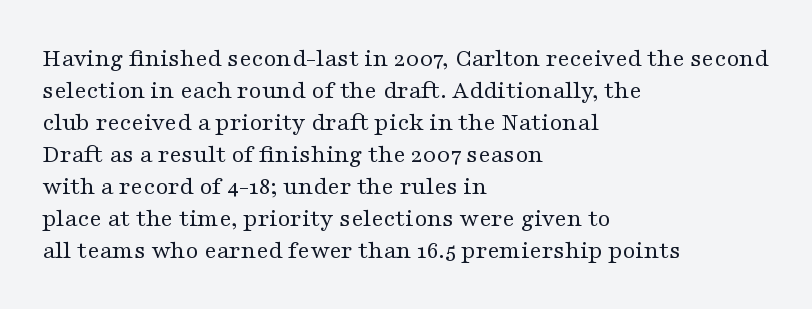
The passage shown is not underscored anywhere. Words appear dense and cohesive because spacing is normal. Alignment: flush left. Unlike italic type, these characters show no tilt at all.
